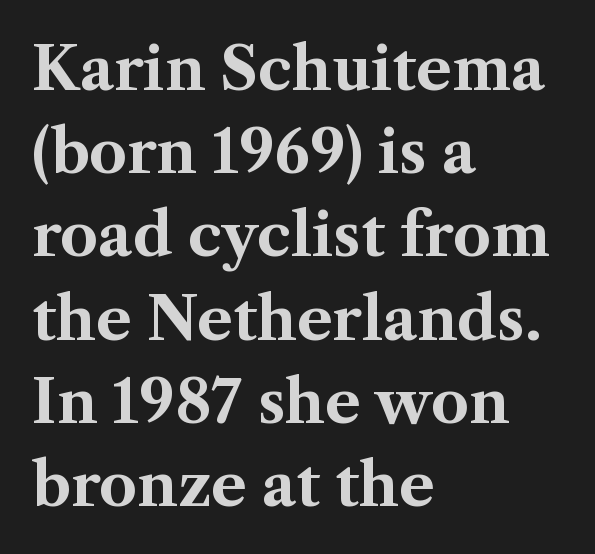
Q: Is the text bold? A: Yes.
Q: Is the text italic (slanted)? A: No, it is upright.
Q: Is the typeface a serif or a sans-serif typeface? A: Serif.
Q: Is the text underlined? A: No.
Q: How is the paragraph aligned? A: Left-aligned.
Q: Is the spacing between letters normal or unusually wide? A: Normal.
Q: Is the spacing between lines tight, normal or loose? A: Normal.
Q: Width (condensed, normal, or wide)? A: Normal.
Q: Stroke contrast? A: Medium.
Q: x-height? A: Medium.
Q: Monospaced? A: No.
